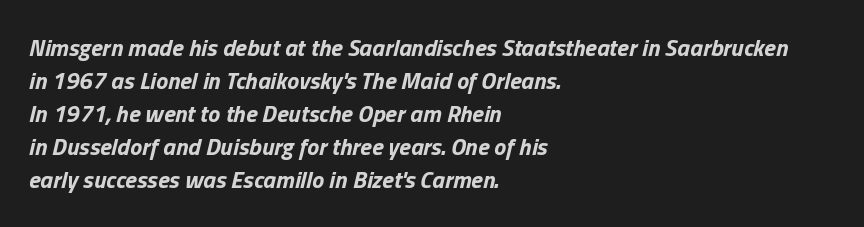
{"italic": "yes", "lean": "right", "slant_degrees": 13, "bold": "yes", "underline": "no", "align": "left", "line_spacing": "normal", "line_spacing_ratio": 1.38, "letter_spacing": "normal", "letter_spacing_em": 0.0, "glyph_px": 24}
